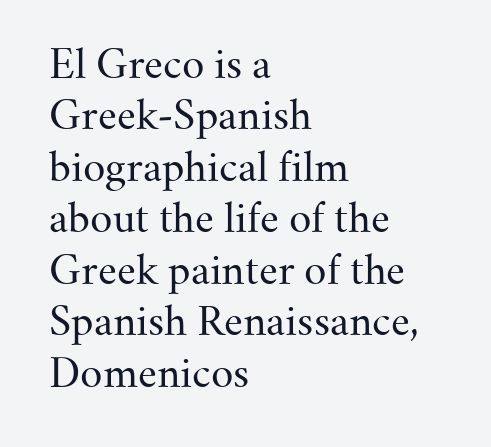
{"serif": "yes", "italic": "no", "bold": "no", "weight": "regular", "width": "normal", "stroke_contrast": "medium", "x_height": "small", "monospaced": "no", "underline": "no", "align": "left", "line_spacing": "normal", "line_spacing_ratio": 1.32, "letter_spacing": "normal", "letter_spacing_em": 0.0, "glyph_px": 39}
